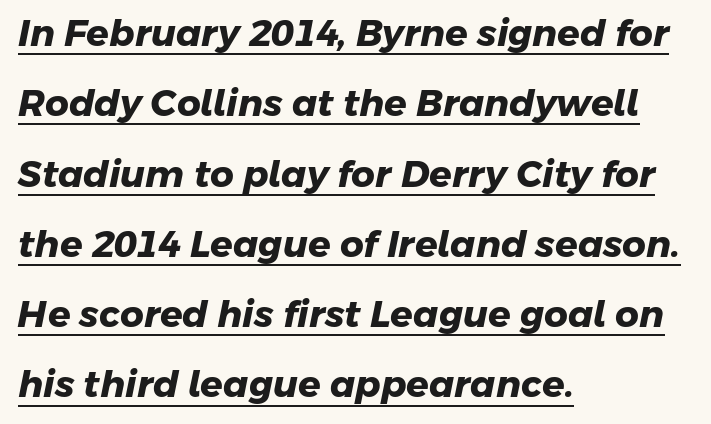
The image shows 37 px heavy sans-serif type; set left-aligned, loose line spacing (1.9x), normal letter spacing, underlined; low stroke contrast and a medium x-height.
